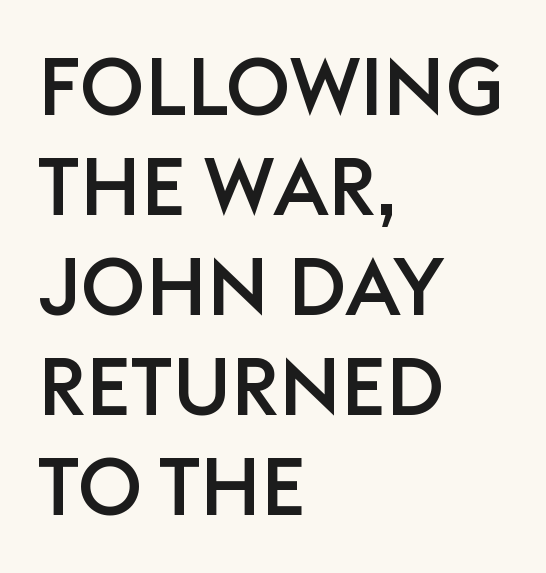
The image shows 80 px sans-serif type, upright; set left-aligned, normal line spacing (1.25x), normal letter spacing, not underlined; low stroke contrast and a large x-height.
